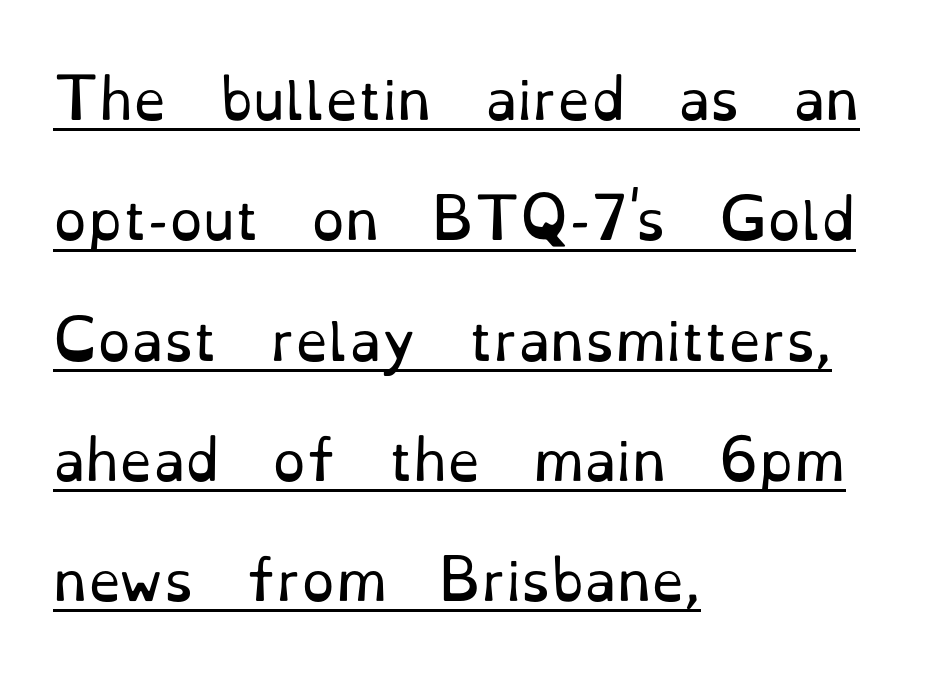
Caption: multi-line text, flush left, ragged right. In terms of letterspacing, this is plain default setting. Check the space under the baseline: a stroke is drawn there. Posture: straight, roman, zero tilt.
